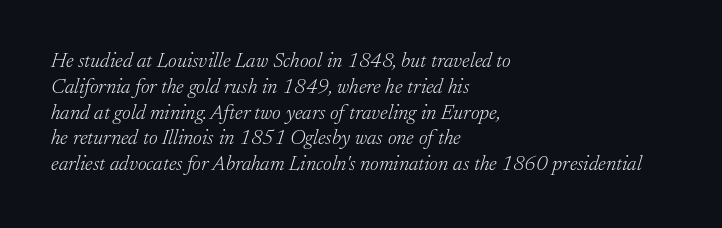
The image shows 21 px text type, italic (leaning right); set left-aligned, line spacing 1.23x, normal letter spacing, not underlined.
